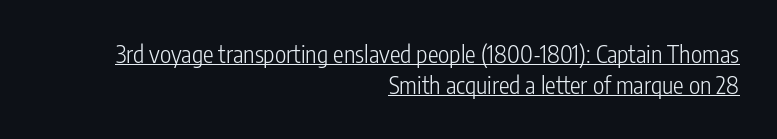
{"italic": "no", "bold": "no", "underline": "yes", "align": "right", "line_spacing": "normal", "line_spacing_ratio": 1.3, "letter_spacing": "normal", "letter_spacing_em": 0.0, "glyph_px": 24}
